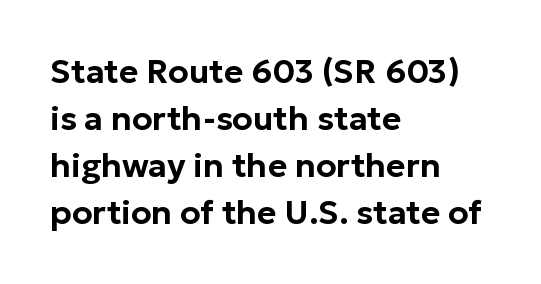
Q: Is the text italic (slanted)? A: No, it is upright.
Q: Is the typeface a serif or a sans-serif typeface? A: Sans-serif.
Q: Is the text underlined? A: No.
Q: How is the paragraph aligned? A: Left-aligned.
Q: Is the spacing between letters normal or unusually wide? A: Normal.
Q: Is the spacing between lines tight, normal or loose? A: Normal.
Q: Width (condensed, normal, or wide)? A: Normal.
Q: Stroke contrast? A: Low.
Q: x-height? A: Medium.
Q: Monospaced? A: No.
